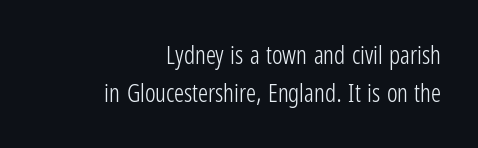
The lines sit at an ordinary, default distance from one another. The zone under the glyphs is completely vacant. Style check: upright. The gaps between neighbouring characters are ordinary and unremarkable. Is the stroke heavy? The answer is a plain regular-or-lighter. The compositor pushed each line to the right boundary.
